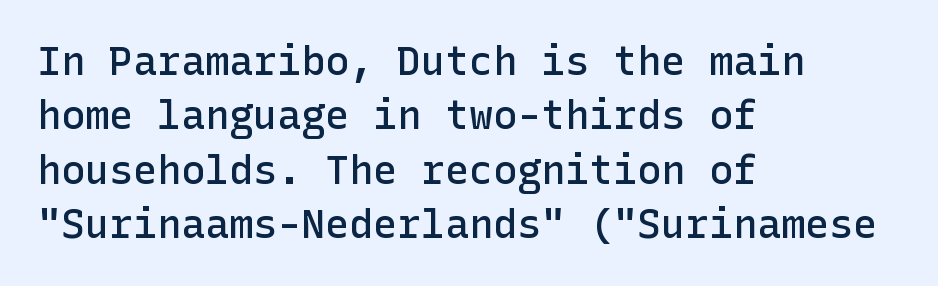
Q: Is the text bold? A: Semi-bold.
Q: Is the text italic (slanted)? A: No, it is upright.
Q: Is the typeface a serif or a sans-serif typeface? A: Sans-serif.
Q: Is the text underlined? A: No.
Q: How is the paragraph aligned? A: Left-aligned.
Q: Is the spacing between letters normal or unusually wide? A: Normal.
Q: Is the spacing between lines tight, normal or loose? A: Normal.
Q: Width (condensed, normal, or wide)? A: Normal.
Q: Stroke contrast? A: Low.
Q: x-height? A: Medium.
